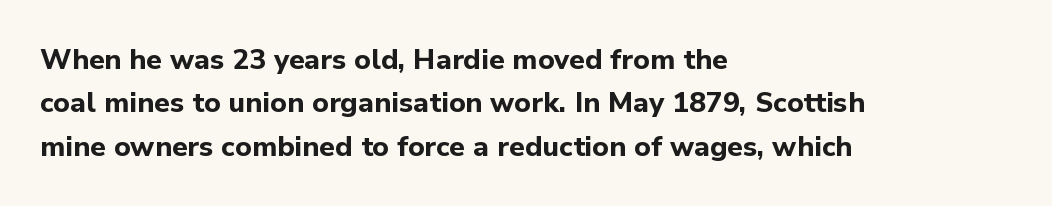
Q: Is the text bold? A: Yes.
Q: Is the text italic (slanted)? A: No, it is upright.
Q: Is the typeface a serif or a sans-serif typeface? A: Sans-serif.
Q: Is the text underlined? A: No.
Q: How is the paragraph aligned? A: Left-aligned.
Q: Is the spacing between letters normal or unusually wide? A: Normal.
Q: Is the spacing between lines tight, normal or loose? A: Normal.
Q: Width (condensed, normal, or wide)? A: Normal.
Q: Stroke contrast? A: Low.
Q: x-height? A: Medium.
Q: Monospaced? A: No.
